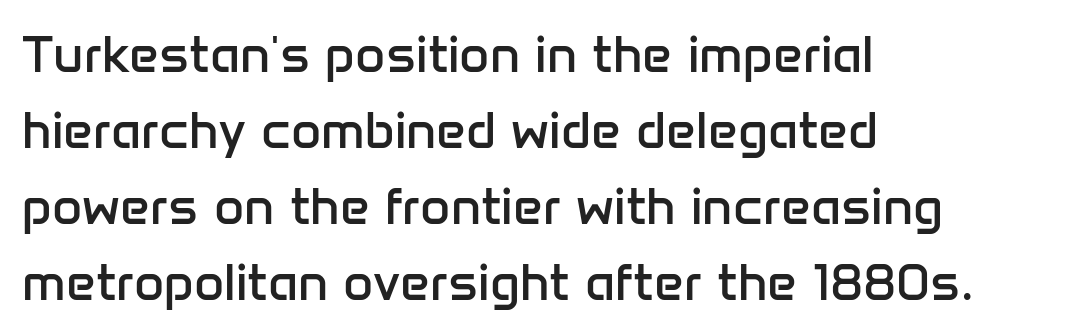
{"serif": "no", "italic": "no", "bold": "no", "weight": "regular", "width": "normal", "stroke_contrast": "low", "x_height": "medium", "monospaced": "no", "underline": "no", "align": "left", "line_spacing": "normal", "line_spacing_ratio": 1.46, "letter_spacing": "normal", "letter_spacing_em": 0.0, "glyph_px": 52}
